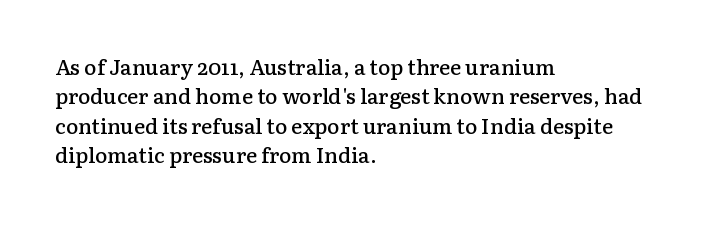
Q: Is the text bold? A: Semi-bold.
Q: Is the text italic (slanted)? A: No, it is upright.
Q: Is the text underlined? A: No.
Q: How is the paragraph aligned? A: Left-aligned.
Q: Is the spacing between letters normal or unusually wide? A: Normal.
Q: Is the spacing between lines tight, normal or loose? A: Normal.
